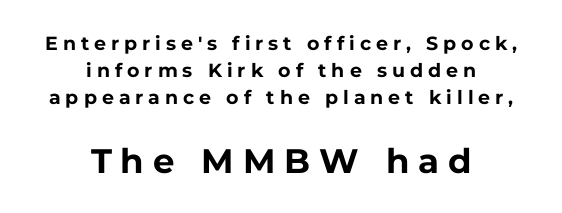
{"serif": "no", "italic": "no", "bold": "yes", "weight": "bold", "width": "normal", "stroke_contrast": "low", "x_height": "medium", "monospaced": "no", "underline": "no", "align": "center", "line_spacing": "normal", "line_spacing_ratio": 1.43, "letter_spacing": "wide", "letter_spacing_em": 0.26, "larger_block": "second", "size_ratio": 1.79, "glyph_px": 34}
